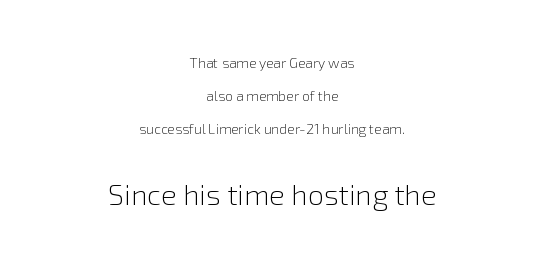
Q: Is the text bold? A: No.
Q: Is the text italic (slanted)? A: No, it is upright.
Q: Is the typeface a serif or a sans-serif typeface? A: Sans-serif.
Q: Is the text underlined? A: No.
Q: How is the paragraph aligned? A: Centered.
Q: Is the spacing between letters normal or unusually wide? A: Normal.
Q: Is the spacing between lines tight, normal or loose? A: Loose.
Q: Which block of text is set in a larger size, the first (top) or the second (bottom)? A: The second (bottom) one.
Q: Width (condensed, normal, or wide)? A: Normal.
Q: Stroke contrast? A: Low.
Q: x-height? A: Medium.
Q: Monospaced? A: No.
